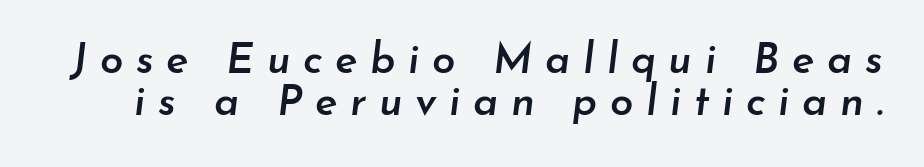
The image shows 42 px semibold type, italic (leaning right); set tight line spacing (1.0x), unusually wide letter spacing (+0.3 em), not underlined; low stroke contrast and a small x-height.
